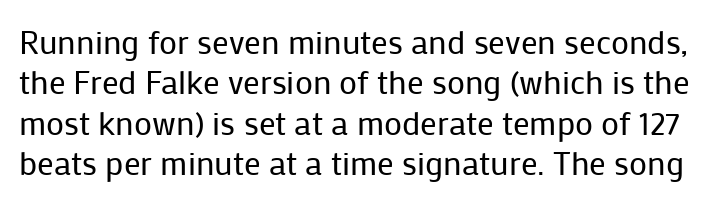
{"serif": "no", "italic": "no", "bold": "no", "weight": "regular", "width": "normal", "stroke_contrast": "low", "x_height": "medium", "monospaced": "no", "underline": "no", "line_spacing_ratio": 1.22, "letter_spacing": "normal", "letter_spacing_em": 0.0, "glyph_px": 33}
